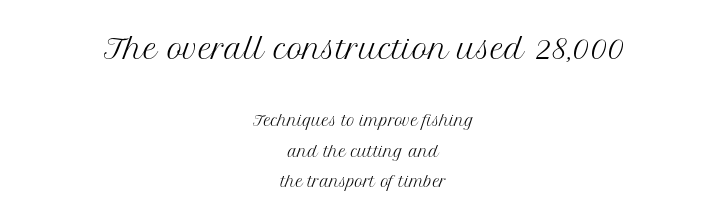
{"bold": "no", "underline": "no", "align": "center", "line_spacing": "loose", "line_spacing_ratio": 2.17, "letter_spacing": "normal", "letter_spacing_em": 0.0, "larger_block": "first", "size_ratio": 1.93, "glyph_px": 27}
